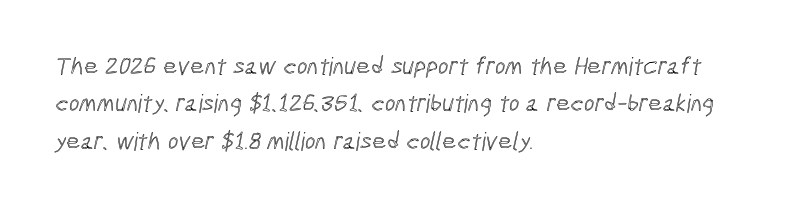
What's the leading like? Ordinary, nothing unusual. Default kerning and tracking; the words read as compact shapes. The foot of each line stays bare and open. Compared with a centered layout, this one pins lines to the left instead.
